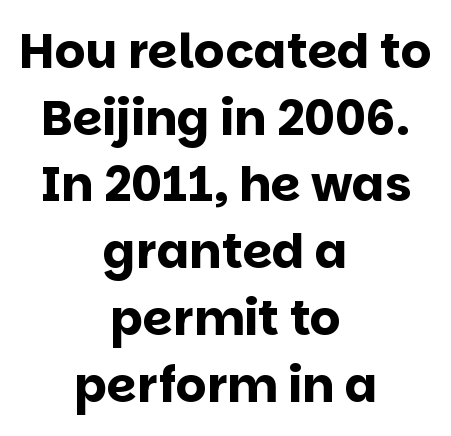
The image shows 48 px bold sans-serif type, upright; set centered, normal line spacing (1.39x), normal letter spacing, not underlined; low stroke contrast and a large x-height.
